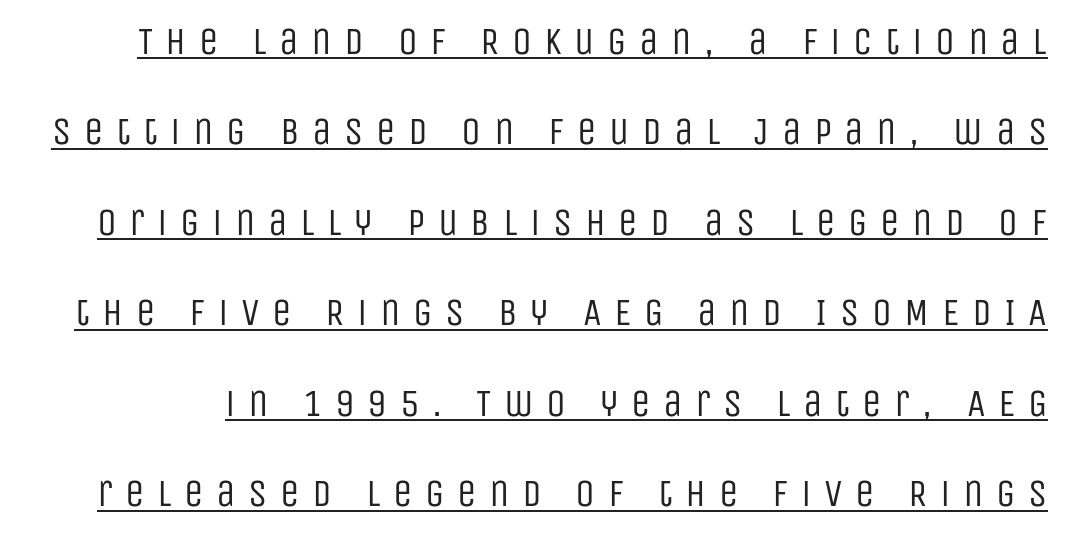
The image shows 39 px regular-weight, condensed sans-serif type, upright; set loose line spacing (2.32x), unusually wide letter spacing (+0.32 em), underlined; low stroke contrast and a large x-height.
